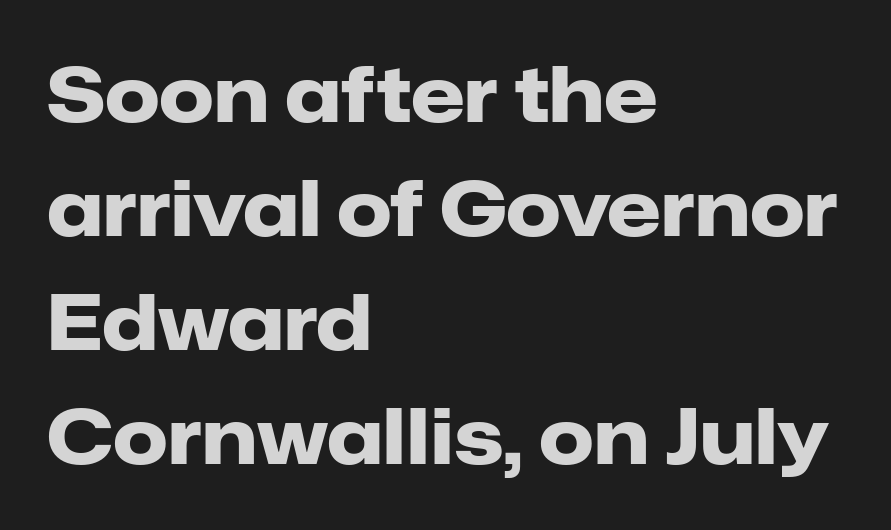
Q: Is the text bold? A: Yes.
Q: Is the text italic (slanted)? A: No, it is upright.
Q: Is the typeface a serif or a sans-serif typeface? A: Sans-serif.
Q: Is the text underlined? A: No.
Q: How is the paragraph aligned? A: Left-aligned.
Q: Is the spacing between letters normal or unusually wide? A: Normal.
Q: Is the spacing between lines tight, normal or loose? A: Normal.
Q: Width (condensed, normal, or wide)? A: Normal.
Q: Stroke contrast? A: Low.
Q: x-height? A: Medium.
Q: Monospaced? A: No.
